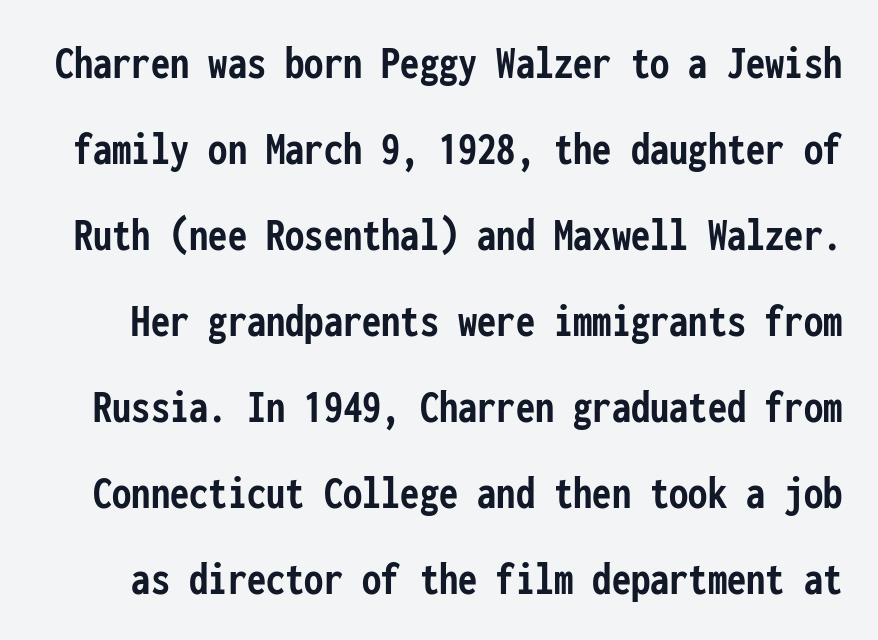
{"serif": "no", "italic": "no", "bold": "yes", "weight": "semibold", "width": "condensed", "stroke_contrast": "low", "x_height": "medium", "monospaced": "yes", "underline": "no", "line_spacing_ratio": 1.79, "letter_spacing": "normal", "letter_spacing_em": 0.0, "glyph_px": 48}
